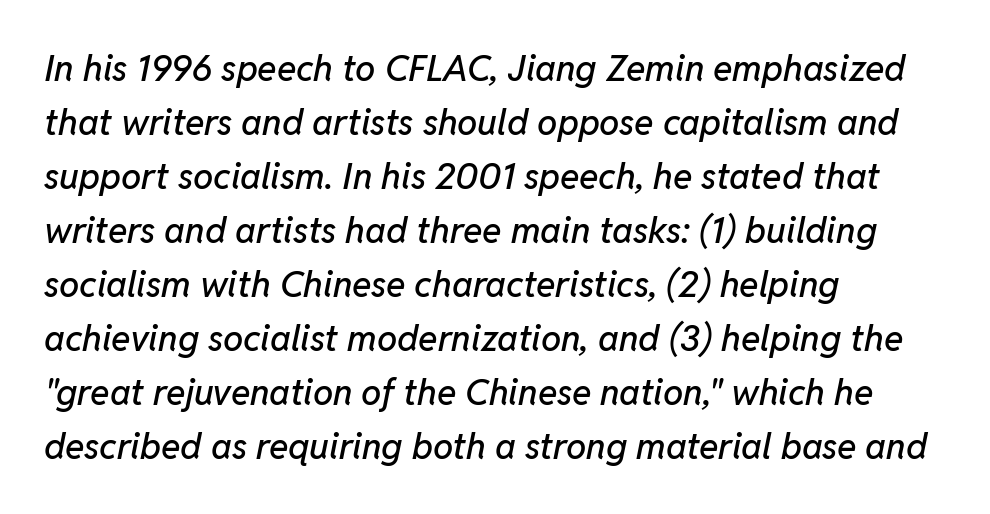
The image shows 36 px text type, italic (leaning right); set left-aligned, normal line spacing (1.5x), normal letter spacing, not underlined; low stroke contrast and a medium x-height.
